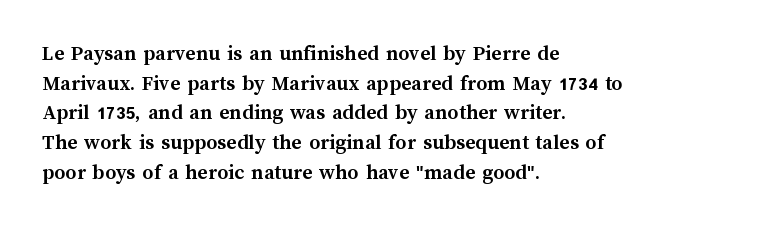
Q: Is the text bold? A: Yes.
Q: Is the text italic (slanted)? A: No, it is upright.
Q: Is the text underlined? A: No.
Q: How is the paragraph aligned? A: Left-aligned.
Q: Is the spacing between letters normal or unusually wide? A: Normal.
Q: Is the spacing between lines tight, normal or loose? A: Normal.
